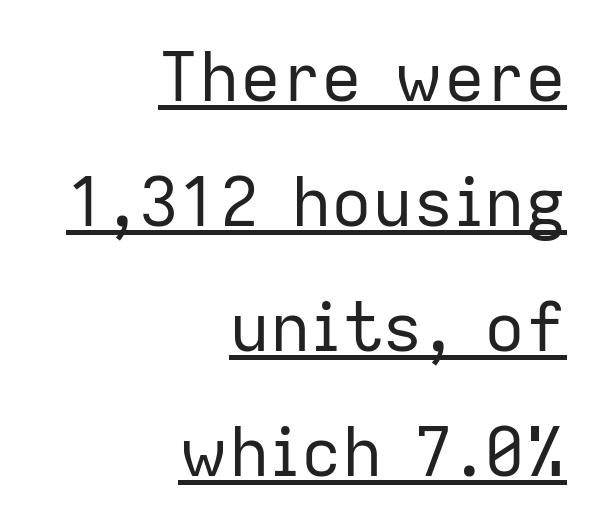
The image shows 68 px regular-weight sans-serif type, upright; set right-aligned, line spacing 1.84x, normal letter spacing, underlined; low stroke contrast and a medium x-height.
